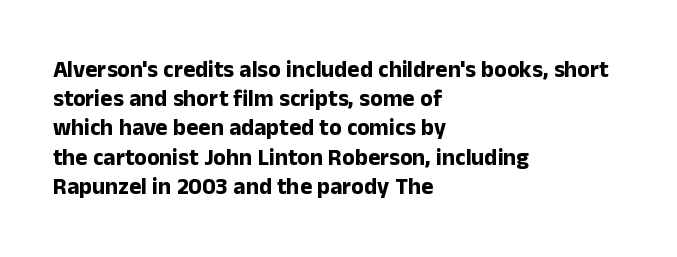
The image shows 23 px bold type, upright; set left-aligned, normal line spacing (1.27x), normal letter spacing, not underlined.
